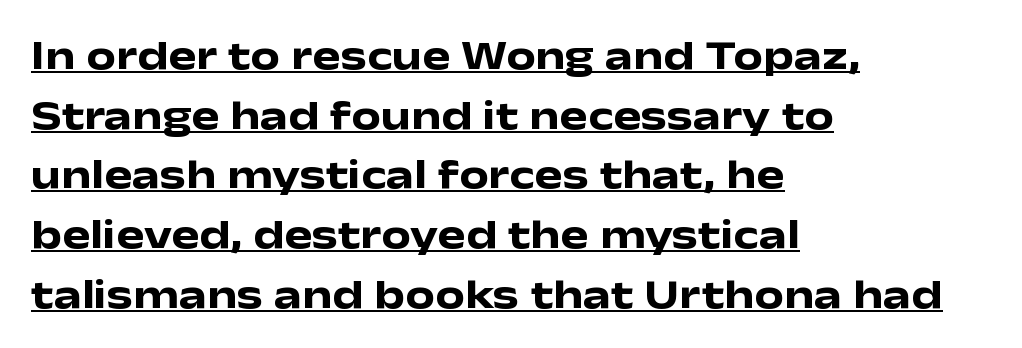
The type sits square on the baseline with zero lean. Line spacing here is normal. The characters display no serif detailing; their extremities are plain. Look at the tracking — it's just the regular setting, nothing added. The compositor pushed each line to the left boundary. On the weight axis this lands at bold, roughly 700.
